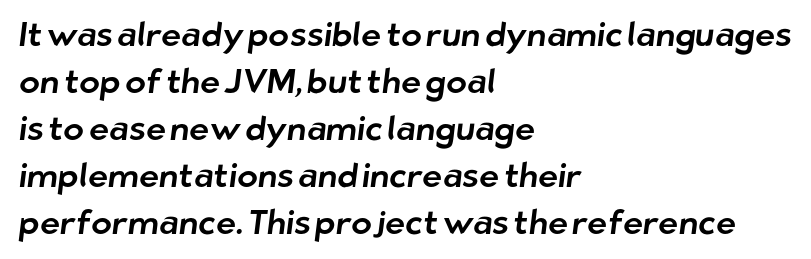
Reading down the block, your eye returns to a fixed left position each line. What stands out about the letter spacing? Nothing — it is the standard amount. No word sits above an underline. Horizontal bands of white between lines are of average thickness. Do the characters align in a grid? No, the font is proportional. A sans-serif font was chosen for this passage.
